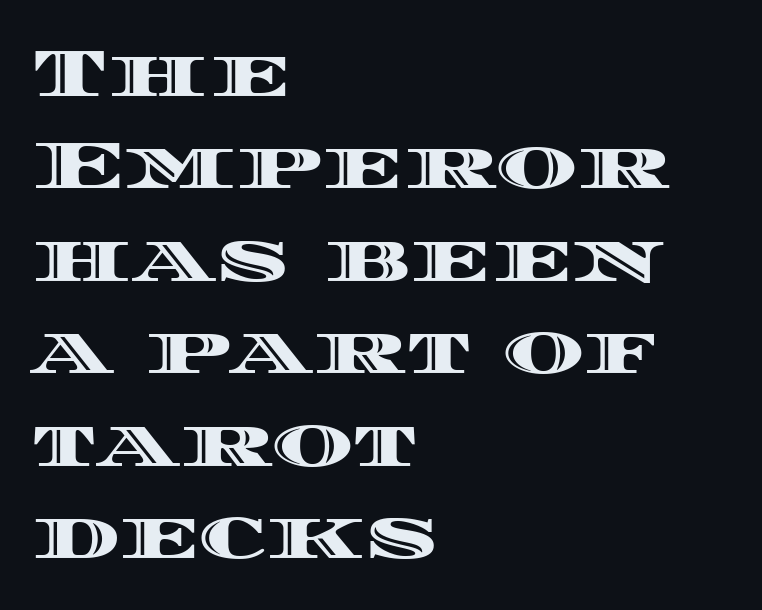
{"italic": "no", "width": "wide", "x_height": "large", "monospaced": "no", "underline": "no", "align": "left", "line_spacing": "normal", "line_spacing_ratio": 1.34, "letter_spacing": "normal", "letter_spacing_em": 0.0, "glyph_px": 69}
